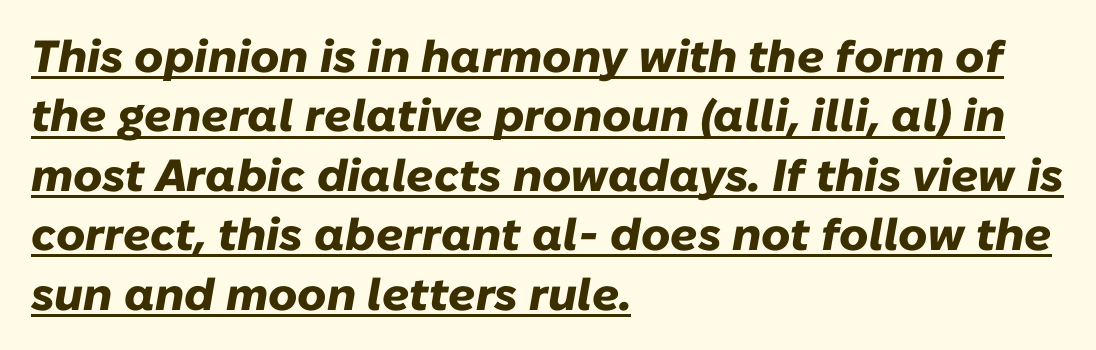
Q: Is the text bold? A: Yes.
Q: Is the text italic (slanted)? A: Yes, it leans right by about 10 degrees.
Q: Is the text underlined? A: Yes.
Q: How is the paragraph aligned? A: Left-aligned.
Q: Is the spacing between letters normal or unusually wide? A: Normal.
Q: Is the spacing between lines tight, normal or loose? A: Normal.
Q: Width (condensed, normal, or wide)? A: Normal.
Q: Stroke contrast? A: Low.
Q: x-height? A: Medium.
Q: Monospaced? A: No.
